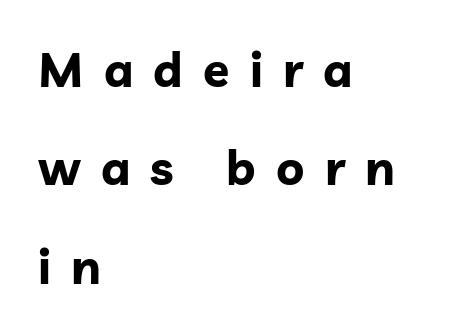
{"serif": "no", "italic": "no", "bold": "yes", "weight": "bold", "width": "normal", "stroke_contrast": "low", "x_height": "medium", "monospaced": "no", "underline": "no", "align": "left", "line_spacing": "loose", "line_spacing_ratio": 2.05, "letter_spacing": "wide", "letter_spacing_em": 0.42, "glyph_px": 48}
